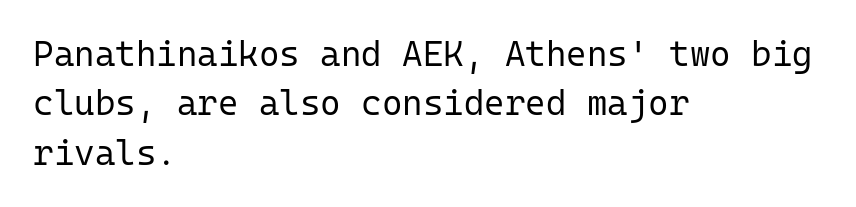
{"serif": "no", "italic": "no", "bold": "no", "weight": "regular", "width": "normal", "stroke_contrast": "low", "x_height": "medium", "monospaced": "yes", "underline": "no", "align": "left", "line_spacing": "normal", "line_spacing_ratio": 1.41, "letter_spacing": "normal", "letter_spacing_em": 0.0, "glyph_px": 35}
